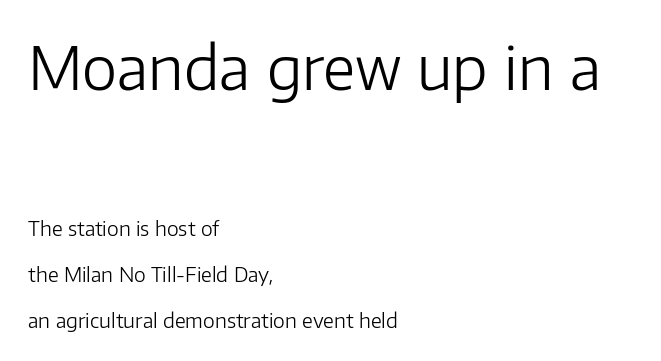
The image shows 60 px light sans-serif type, upright; set left-aligned, loose line spacing (2.31x), normal letter spacing, not underlined; the first (top) block is 3.0x larger; low stroke contrast and a medium x-height.
